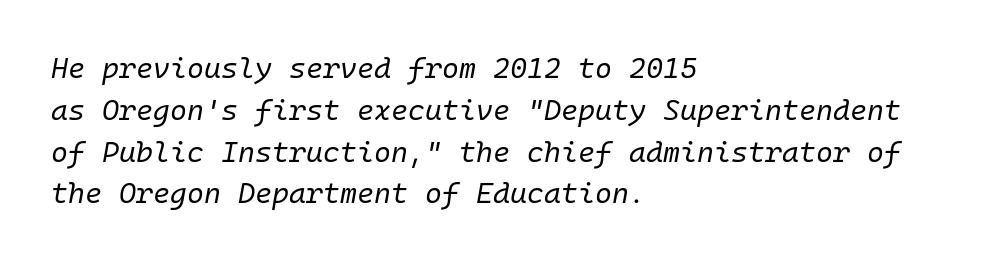
{"italic": "yes", "lean": "right", "slant_degrees": 10, "bold": "no", "weight": "regular", "width": "normal", "stroke_contrast": "low", "x_height": "medium", "monospaced": "yes", "underline": "no", "align": "left", "line_spacing": "normal", "line_spacing_ratio": 1.44, "letter_spacing": "normal", "letter_spacing_em": 0.0, "glyph_px": 29}
